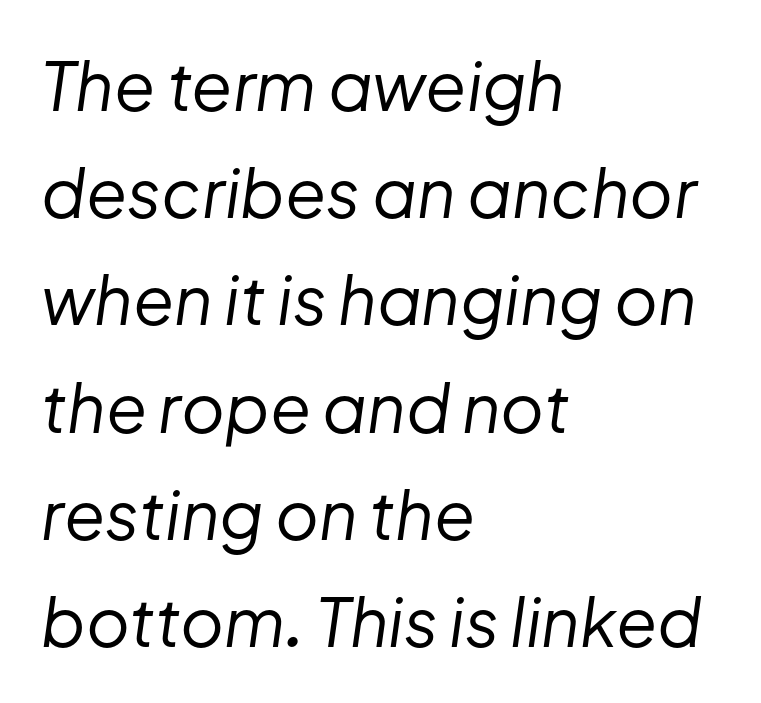
The image shows 67 px regular-weight type, italic (leaning right); set left-aligned, normal line spacing (1.6x), normal letter spacing, not underlined; low stroke contrast and a medium x-height.
